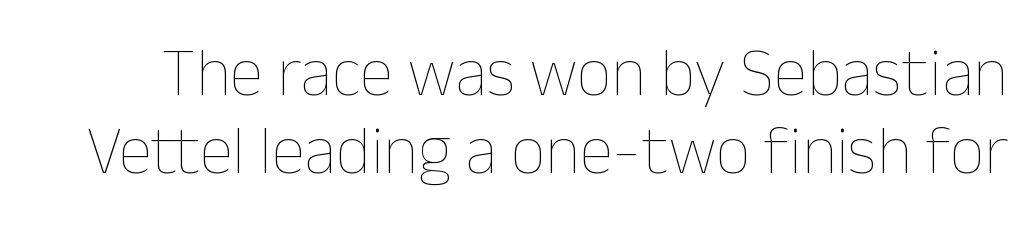
Q: Is the text bold? A: No.
Q: Is the text italic (slanted)? A: No, it is upright.
Q: Is the text underlined? A: No.
Q: Is the spacing between letters normal or unusually wide? A: Normal.
Q: Is the spacing between lines tight, normal or loose? A: Tight.
Q: Width (condensed, normal, or wide)? A: Normal.
Q: Stroke contrast? A: Low.
Q: x-height? A: Medium.
Q: Monospaced? A: No.
